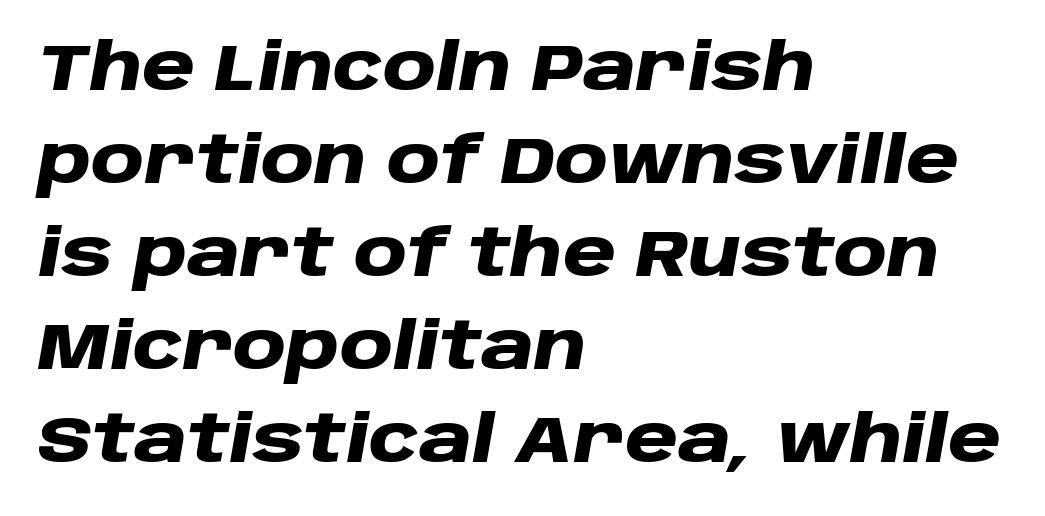
The image shows 65 px heavy, wide type, italic (leaning right); set left-aligned, normal line spacing (1.43x), normal letter spacing, not underlined; low stroke contrast and a large x-height.
